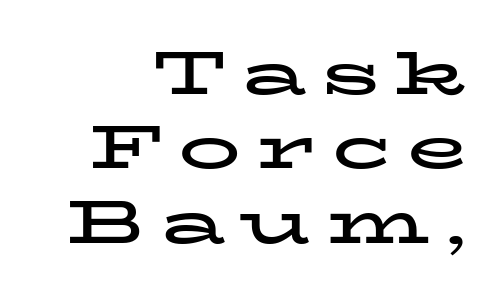
{"serif": "yes", "italic": "no", "bold": "yes", "weight": "bold", "width": "wide", "stroke_contrast": "low", "x_height": "medium", "monospaced": "no", "underline": "no", "align": "right", "line_spacing_ratio": 1.2, "letter_spacing": "wide", "letter_spacing_em": 0.24, "glyph_px": 62}
